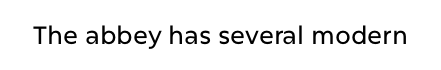
The image shows 25 px text type, upright; set normal letter spacing, not underlined.
